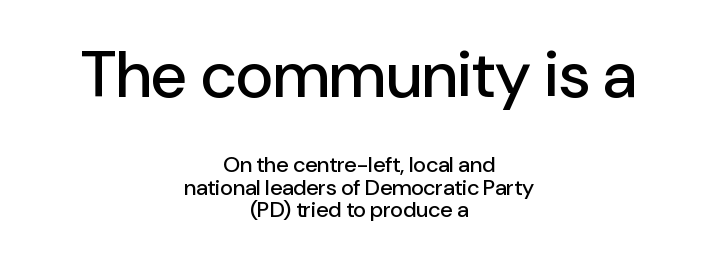
The image shows 65 px sans-serif type, upright; set centered, tight line spacing (1.02x), normal letter spacing, not underlined; the first (top) block is 2.95x larger; low stroke contrast and a medium x-height.
